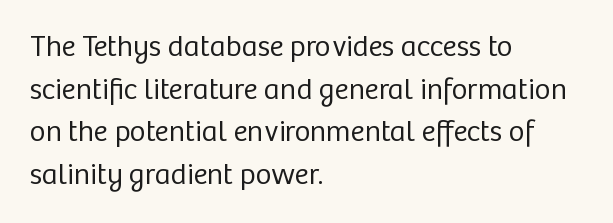
The image shows 30 px regular-weight sans-serif type, upright; set left-aligned, normal line spacing (1.42x), normal letter spacing, not underlined; low stroke contrast and a medium x-height.
